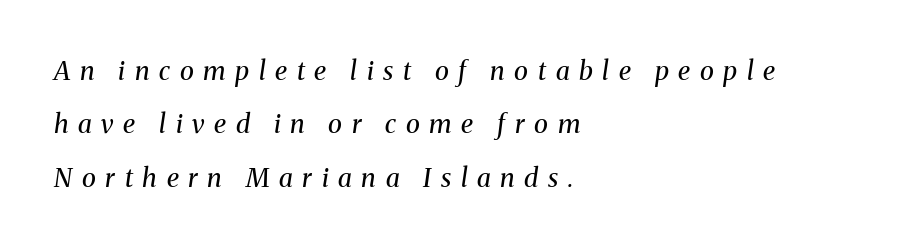
Q: Is the text bold? A: No.
Q: Is the text italic (slanted)? A: Yes, it leans right by about 8 degrees.
Q: Is the text underlined? A: No.
Q: How is the paragraph aligned? A: Left-aligned.
Q: Is the spacing between letters normal or unusually wide? A: Unusually wide.
Q: Is the spacing between lines tight, normal or loose? A: Loose.
